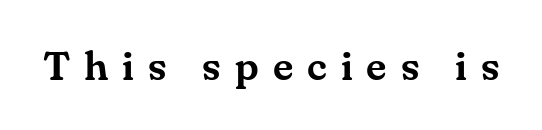
{"serif": "yes", "italic": "no", "width": "normal", "stroke_contrast": "medium", "x_height": "small", "monospaced": "no", "underline": "no", "letter_spacing": "wide", "letter_spacing_em": 0.34, "glyph_px": 41}
